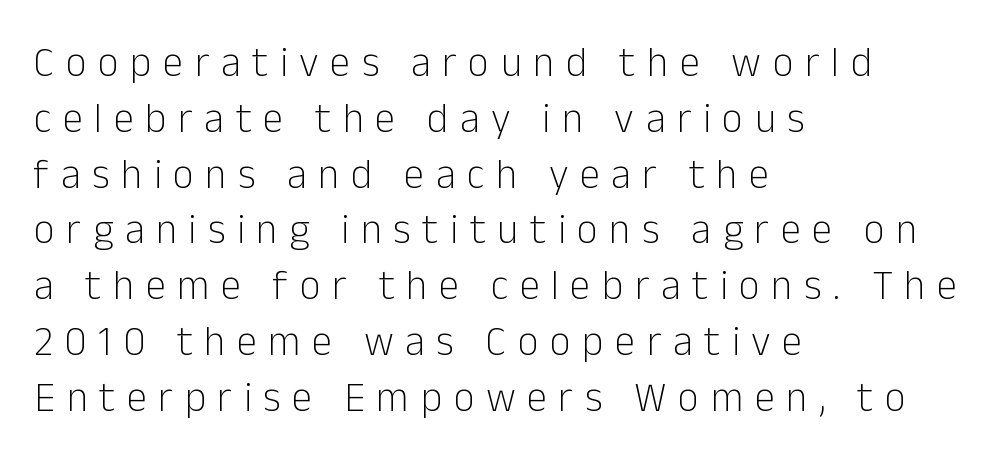
Is the type heavy? It reads as light-to-regular instead. You could only call the tracking loose — the letters float apart. Any mark beneath the type? The region is blank. The designer left line spacing at the default. Serifs: no, the terminals of the letterforms are clean.
